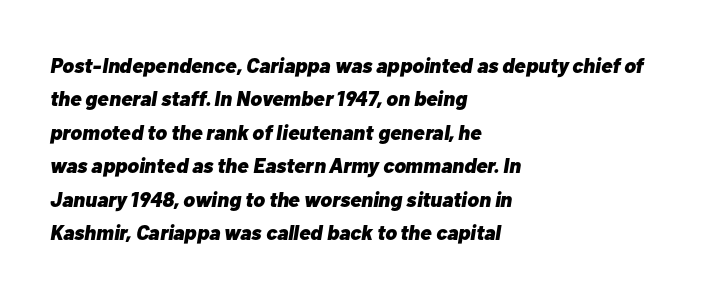
The image shows 21 px bold type, italic (leaning right); set left-aligned, normal line spacing (1.59x), normal letter spacing, not underlined.
